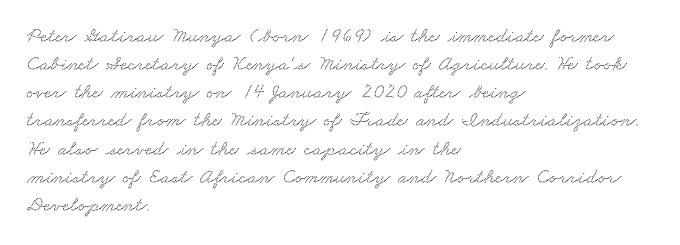
{"underline": "no", "align": "left", "line_spacing": "normal", "line_spacing_ratio": 1.34, "letter_spacing": "normal", "letter_spacing_em": 0.0, "glyph_px": 21}
